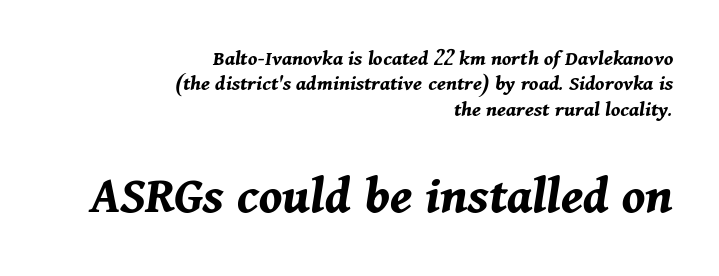
Q: Is the text bold? A: Yes.
Q: Is the text italic (slanted)? A: Yes, it leans right by about 11 degrees.
Q: Is the text underlined? A: No.
Q: How is the paragraph aligned? A: Right-aligned.
Q: Is the spacing between letters normal or unusually wide? A: Normal.
Q: Is the spacing between lines tight, normal or loose? A: Tight.
Q: Which block of text is set in a larger size, the first (top) or the second (bottom)? A: The second (bottom) one.
Q: Width (condensed, normal, or wide)? A: Normal.
Q: Stroke contrast? A: Medium.
Q: x-height? A: Medium.
Q: Monospaced? A: No.
